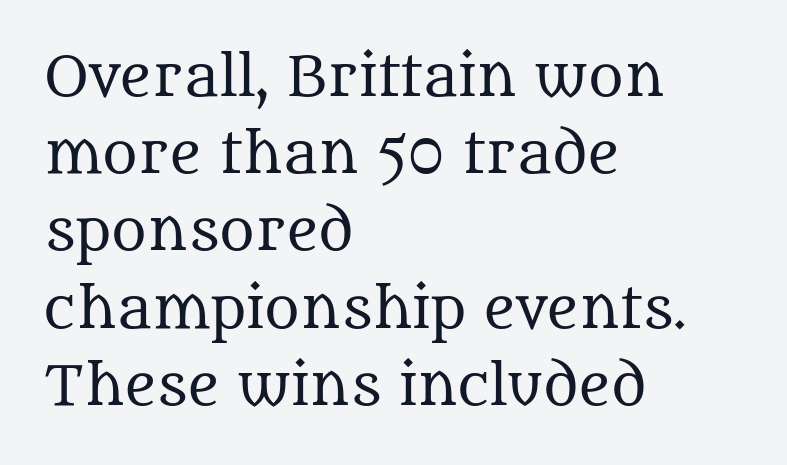
Leftover space on each line is placed entirely after the last word. Students, note that the glyphs here touch the page at normal intervals. Every stem runs plumb, perpendicular to the baseline. Unbolded letterforms with no extra heft.
